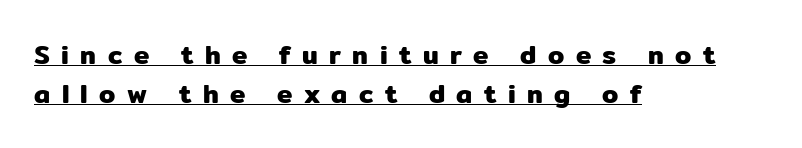
The image shows 26 px text type, upright; set left-aligned, normal line spacing (1.5x), unusually wide letter spacing (+0.44 em), underlined.
